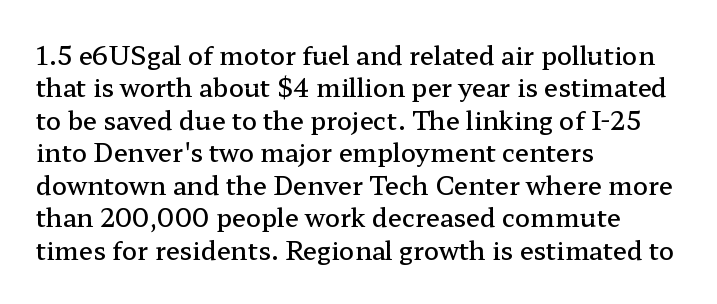
The type is set solid horizontally, with unmodified tracking. Check the space under the baseline: it is left empty. In terms of weight, the rendering is demibold, just under bold. This is the regular roman posture of the typeface.
